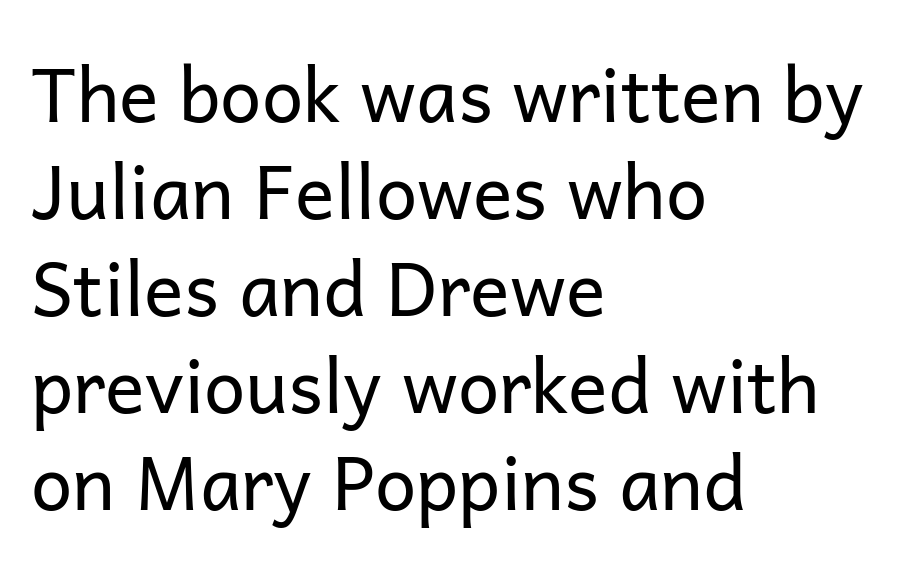
Q: Is the text bold? A: No.
Q: Is the text italic (slanted)? A: No, it is upright.
Q: Is the typeface a serif or a sans-serif typeface? A: Sans-serif.
Q: Is the text underlined? A: No.
Q: How is the paragraph aligned? A: Left-aligned.
Q: Is the spacing between letters normal or unusually wide? A: Normal.
Q: Is the spacing between lines tight, normal or loose? A: Normal.
Q: Width (condensed, normal, or wide)? A: Normal.
Q: Stroke contrast? A: Low.
Q: x-height? A: Medium.
Q: Monospaced? A: No.
